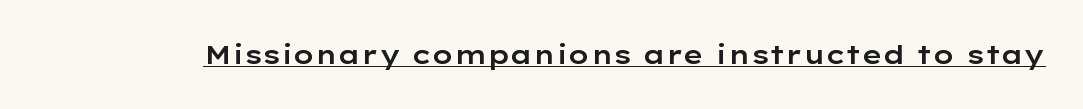
Q: Is the text italic (slanted)? A: No, it is upright.
Q: Is the text underlined? A: Yes.
Q: Is the spacing between letters normal or unusually wide? A: Normal.
